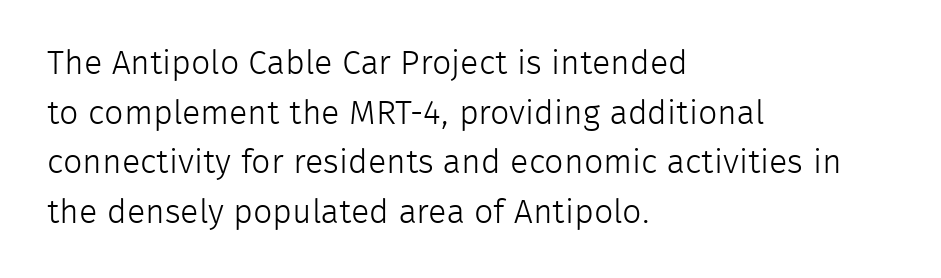
The image shows 34 px light sans-serif type, upright; set left-aligned, normal line spacing (1.46x), normal letter spacing, not underlined; low stroke contrast and a medium x-height.
